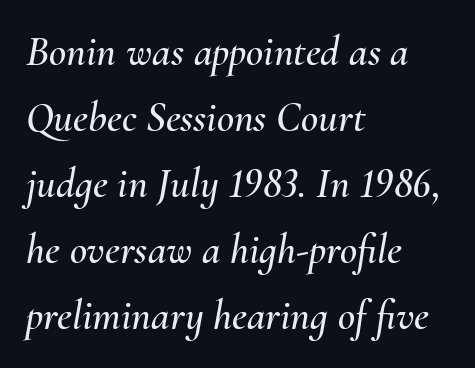
The image shows 42 px text type, italic (leaning right); set left-aligned, normal line spacing (1.57x), normal letter spacing, not underlined; medium stroke contrast and a small x-height.
